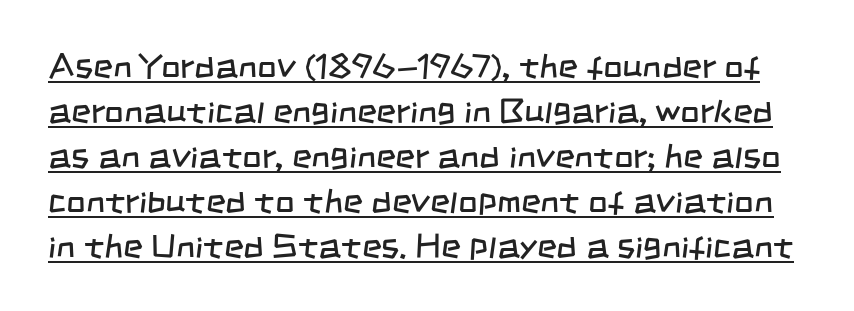
The face used here is proportionally spaced, like ordinary book or web type. Does extra space separate the letters? No, they use regular spacing. The designer left line spacing at the default. Stems and bowls with no extra thickness — not bold. In designer terms, the underline attribute is active on this setting. You can tell from the bare stems that sans-serif type was used.
